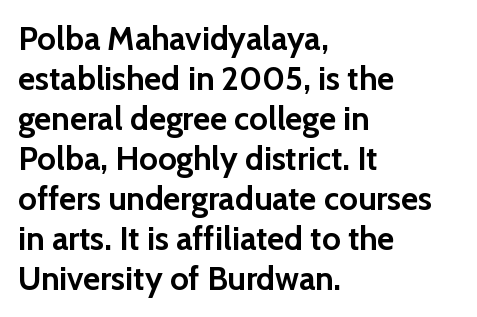
The image shows 33 px semibold sans-serif type, upright; set left-aligned, line spacing 1.21x, normal letter spacing, not underlined; low stroke contrast and a medium x-height.
